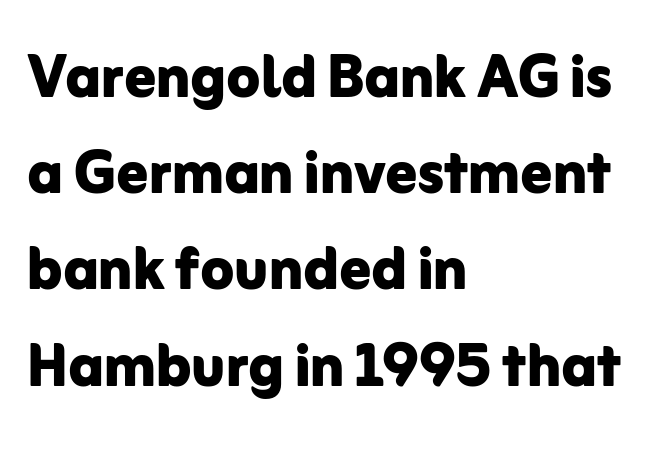
Q: Is the text bold? A: Yes.
Q: Is the text italic (slanted)? A: No, it is upright.
Q: Is the typeface a serif or a sans-serif typeface? A: Sans-serif.
Q: Is the text underlined? A: No.
Q: How is the paragraph aligned? A: Left-aligned.
Q: Is the spacing between letters normal or unusually wide? A: Normal.
Q: Is the spacing between lines tight, normal or loose? A: Normal.
Q: Width (condensed, normal, or wide)? A: Normal.
Q: Stroke contrast? A: Low.
Q: x-height? A: Medium.
Q: Monospaced? A: No.
